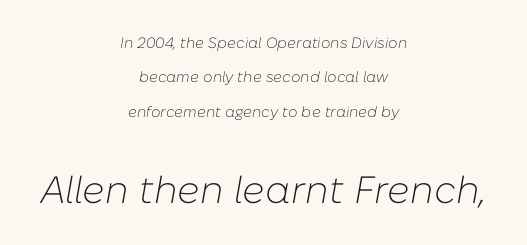
Characters follow at the spacing the type designer built in. No letter is thick-stroked: the sample isn't bold. The passage shown is typed in a proportional face where columns would drift. Check the space under the baseline: it is left empty. Posture: slanted.
